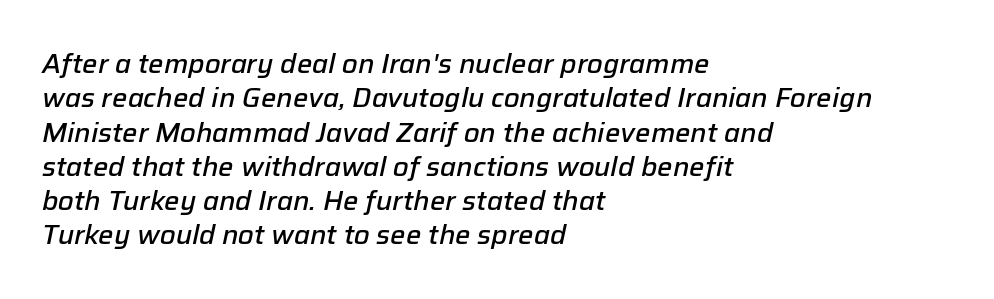
Q: Is the text bold? A: Semi-bold.
Q: Is the text italic (slanted)? A: Yes, it leans right by about 12 degrees.
Q: Is the text underlined? A: No.
Q: How is the paragraph aligned? A: Left-aligned.
Q: Is the spacing between letters normal or unusually wide? A: Normal.
Q: Is the spacing between lines tight, normal or loose? A: Normal.
